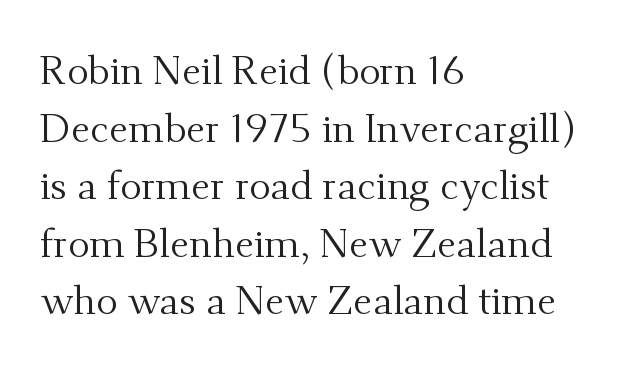
Leading matches the norm, producing a regular column. The setting favours the left margin, as ordinary paragraphs usually do. No word sits above an underline. Counters stay open thanks to moderate or lighter strokes.
